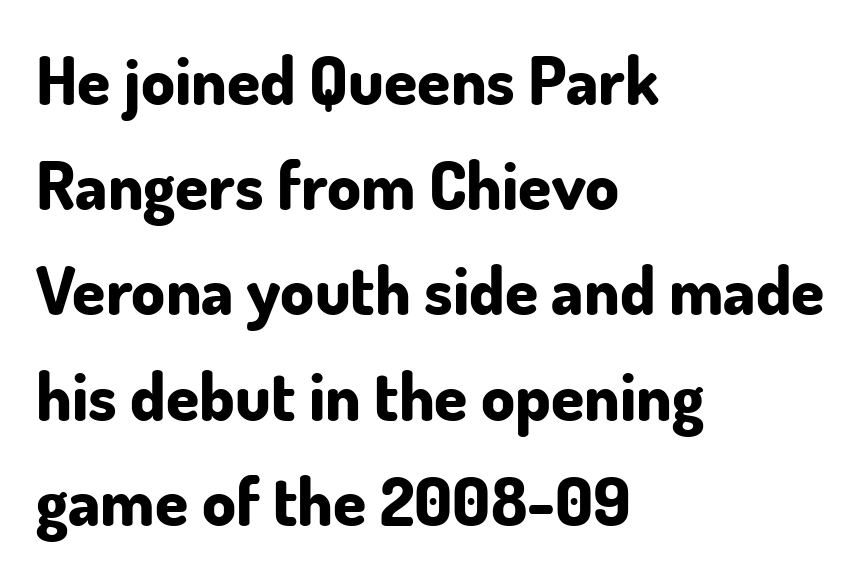
Note the varied advance widths — an 'i' is clearly narrower than an 'm'. Horizontally, the lines are justified to the leading edge only. Underline: absent. Each letter's strokes conclude bluntly, with no projecting serifs.
